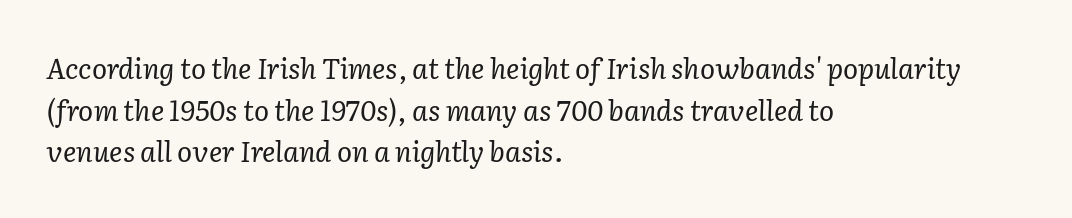
The image shows 28 px regular-weight serif type, italic (leaning right); set left-aligned, normal line spacing (1.49x), normal letter spacing, not underlined; low stroke contrast and a medium x-height.
